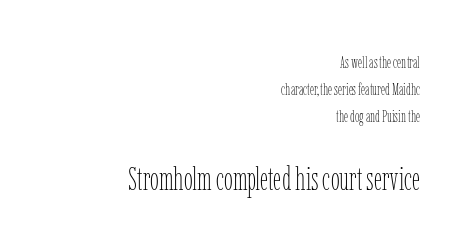
No italicization has been applied; the sample stays upright. These lines are rendered in a variable-pitch font. What stands out about the letter spacing? Nothing — it is the standard amount. The font is comparable to plain body text, perhaps lighter.
